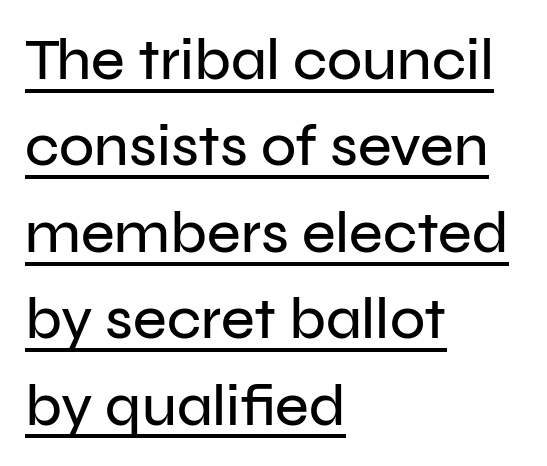
{"serif": "no", "italic": "no", "width": "normal", "stroke_contrast": "low", "x_height": "medium", "monospaced": "no", "underline": "yes", "align": "left", "line_spacing": "normal", "line_spacing_ratio": 1.49, "letter_spacing": "normal", "letter_spacing_em": 0.0, "glyph_px": 58}
